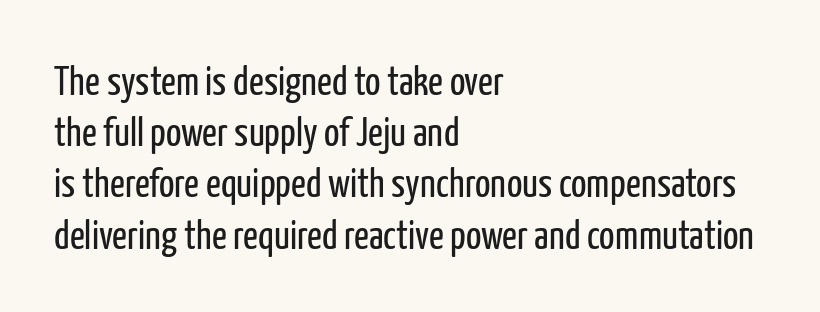
The font's upright variant was chosen for this text. The passage shown is not underscored anywhere. The characters are drawn with everyday or finer stroke widths. Evenly set lines give the paragraph a standard silhouette. All the whitespace from short lines collects on the right.
